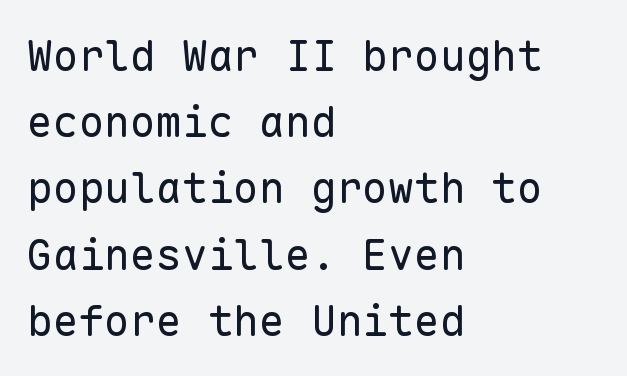
The foot of each line stays bare and open. This is roman type, the default non-slanted kind. The passage shown is typeset with a sans-serif family. Rows of type keep a routine distance in the vertical direction. Caption: standard tracking, unaltered.
